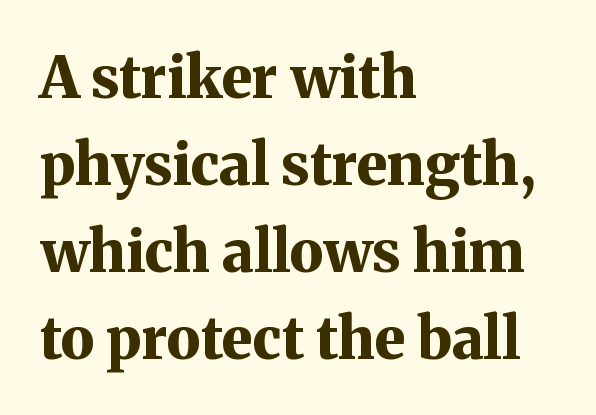
Q: Is the text bold? A: Yes.
Q: Is the text italic (slanted)? A: No, it is upright.
Q: Is the typeface a serif or a sans-serif typeface? A: Serif.
Q: Is the text underlined? A: No.
Q: How is the paragraph aligned? A: Left-aligned.
Q: Is the spacing between letters normal or unusually wide? A: Normal.
Q: Is the spacing between lines tight, normal or loose? A: Normal.
Q: Width (condensed, normal, or wide)? A: Normal.
Q: Stroke contrast? A: Medium.
Q: x-height? A: Medium.
Q: Monospaced? A: No.
